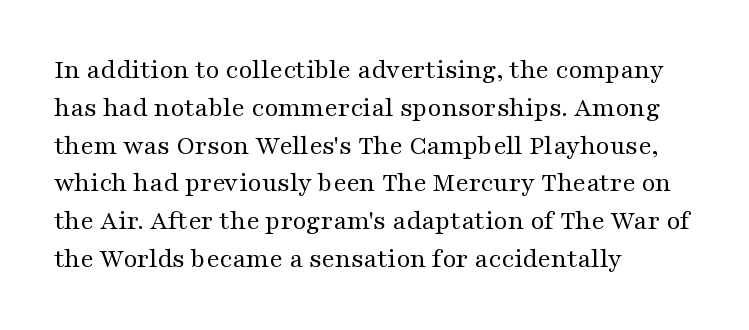
The image shows 27 px text type, upright; set left-aligned, normal line spacing (1.4x), normal letter spacing, not underlined.
